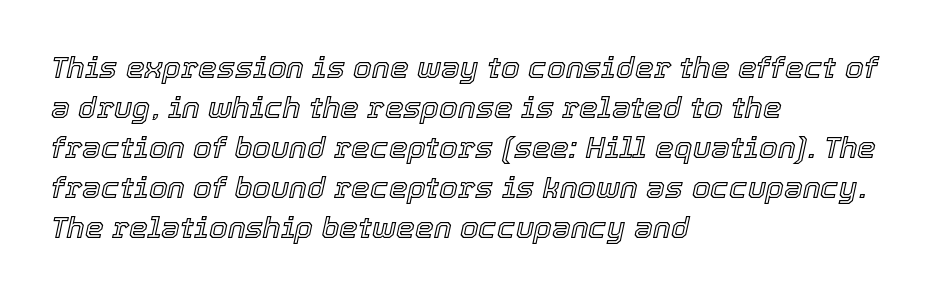
{"italic": "yes", "lean": "right", "slant_degrees": 12, "width": "normal", "x_height": "medium", "monospaced": "no", "underline": "no", "align": "left", "line_spacing": "normal", "line_spacing_ratio": 1.33, "letter_spacing": "normal", "letter_spacing_em": 0.0, "glyph_px": 30}
